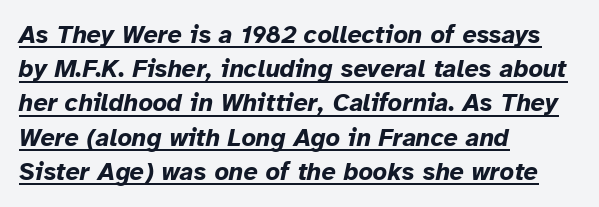
The image shows 25 px bold type, italic (leaning right); set left-aligned, normal line spacing (1.37x), normal letter spacing, underlined.
